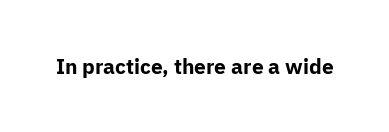
Q: Is the text bold? A: Yes.
Q: Is the text italic (slanted)? A: No, it is upright.
Q: Is the text underlined? A: No.
Q: Is the spacing between letters normal or unusually wide? A: Normal.
